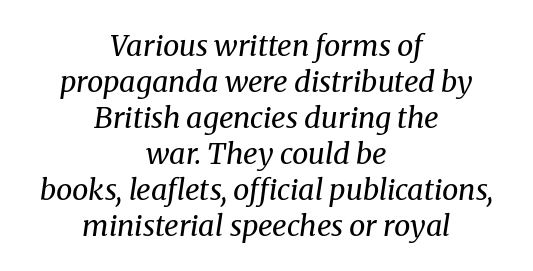
Weight: regular or lighter. Line starts and ends both wander, symmetrically. These lines are composed in type with serifs. Note the varied advance widths — an 'i' is clearly narrower than an 'm'.
